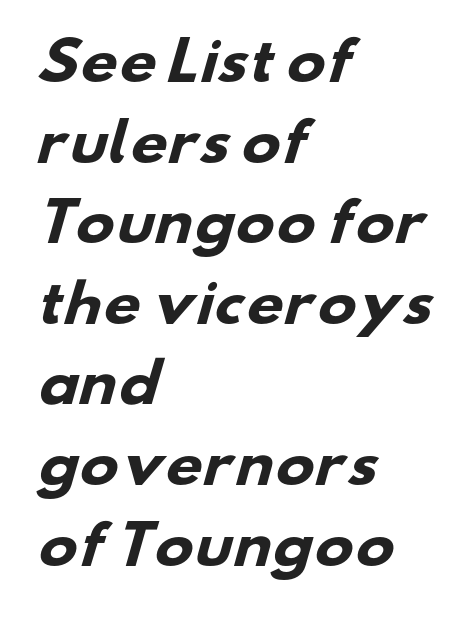
How heavy is the stroke? Heavy — this is a bold. If you drew a ruler down the left edge, every line would touch it. What kind of face is this? One without serifs — a sans. Only glyphs here, with clear space below each row.
